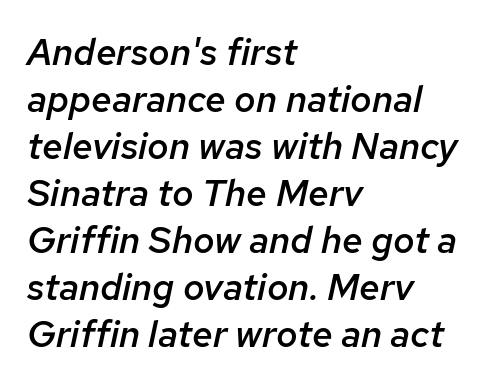
The image shows 37 px semibold type, italic (leaning right); set left-aligned, normal line spacing (1.27x), normal letter spacing, not underlined; low stroke contrast and a medium x-height.
